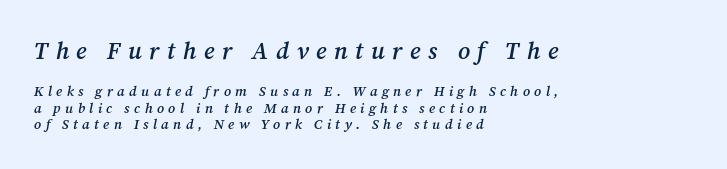
The image shows 24 px text type, italic (leaning right); set left-aligned, line spacing 1.17x, unusually wide letter spacing (+0.31 em), not underlined; the first (top) block is 1.71x larger.
